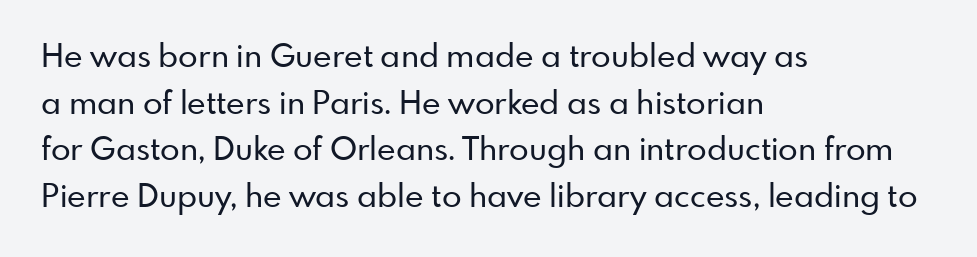
Q: Is the text italic (slanted)? A: No, it is upright.
Q: Is the typeface a serif or a sans-serif typeface? A: Sans-serif.
Q: Is the text underlined? A: No.
Q: How is the paragraph aligned? A: Left-aligned.
Q: Is the spacing between letters normal or unusually wide? A: Normal.
Q: Is the spacing between lines tight, normal or loose? A: Normal.
Q: Width (condensed, normal, or wide)? A: Normal.
Q: Stroke contrast? A: Low.
Q: x-height? A: Small.
Q: Monospaced? A: No.
